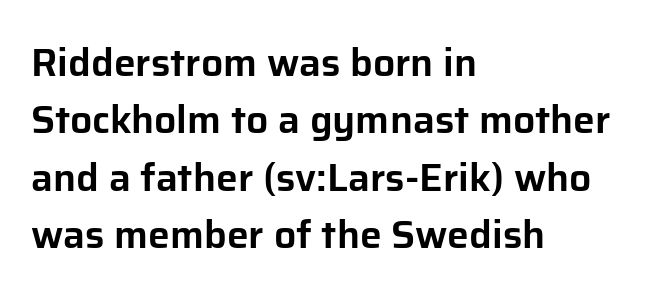
The image shows 39 px sans-serif type, upright; set left-aligned, normal line spacing (1.47x), normal letter spacing, not underlined; low stroke contrast and a medium x-height.
